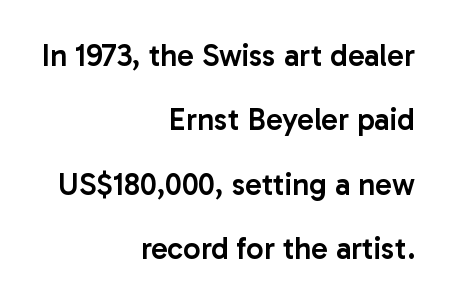
{"serif": "no", "italic": "no", "bold": "semi", "weight": "semibold", "width": "normal", "stroke_contrast": "low", "x_height": "medium", "monospaced": "no", "underline": "no", "align": "right", "line_spacing": "loose", "line_spacing_ratio": 2.08, "letter_spacing": "normal", "letter_spacing_em": 0.0, "glyph_px": 31}
